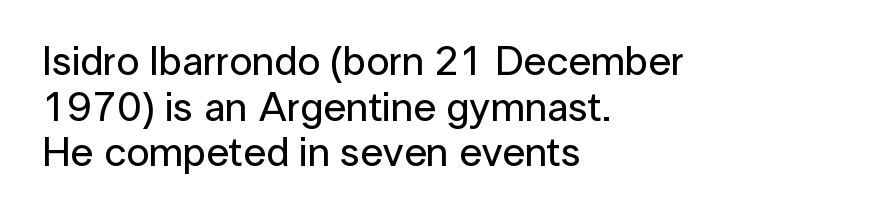
Posture: vertical. The horizontal fit of the characters is conventional and even. This block would grow much taller if given ordinary leading; it's compressed now. Grotesque or geometric, the face here clearly has no serifs.
